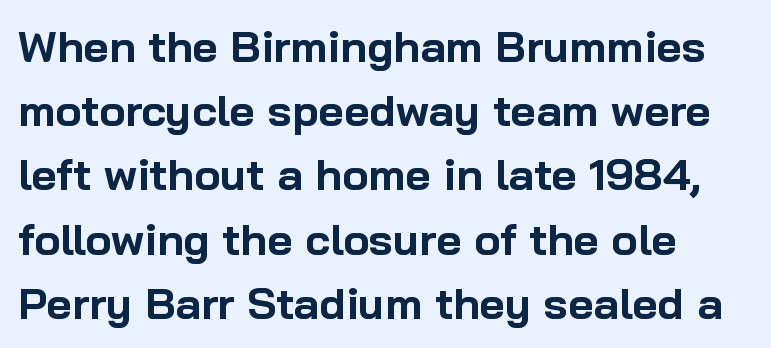
Q: Is the text bold? A: Yes.
Q: Is the text italic (slanted)? A: No, it is upright.
Q: Is the typeface a serif or a sans-serif typeface? A: Sans-serif.
Q: Is the text underlined? A: No.
Q: How is the paragraph aligned? A: Left-aligned.
Q: Is the spacing between letters normal or unusually wide? A: Normal.
Q: Is the spacing between lines tight, normal or loose? A: Normal.
Q: Width (condensed, normal, or wide)? A: Normal.
Q: Stroke contrast? A: Low.
Q: x-height? A: Medium.
Q: Monospaced? A: No.
